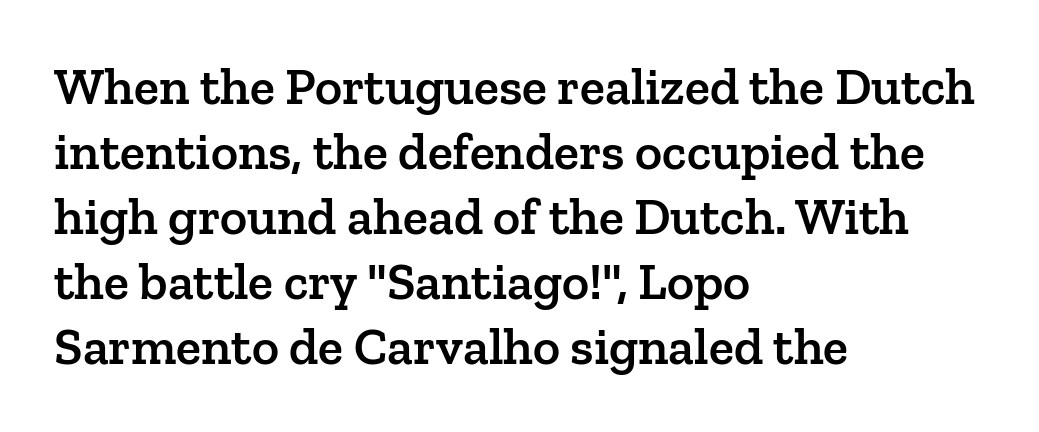
It's the straight-up-and-down kind of type. The rendering uses natural spacing where letterforms have individual widths. Letters rest on an invisible, unmarked baseline. These lines sit exactly where default settings would place them. Stroke thickness is moderately raised; the sample reads as semibold.
